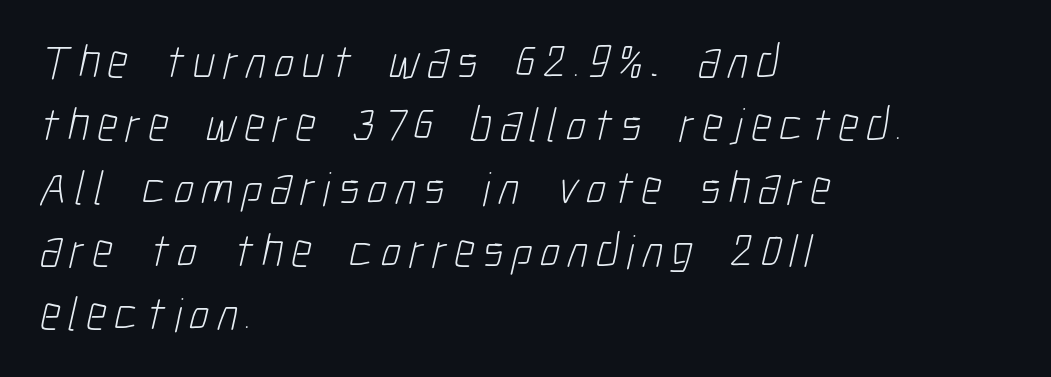
{"serif": "no", "bold": "no", "weight": "light", "width": "condensed", "stroke_contrast": "low", "x_height": "medium", "monospaced": "no", "underline": "no", "align": "left", "line_spacing": "normal", "line_spacing_ratio": 1.31, "glyph_px": 48}
